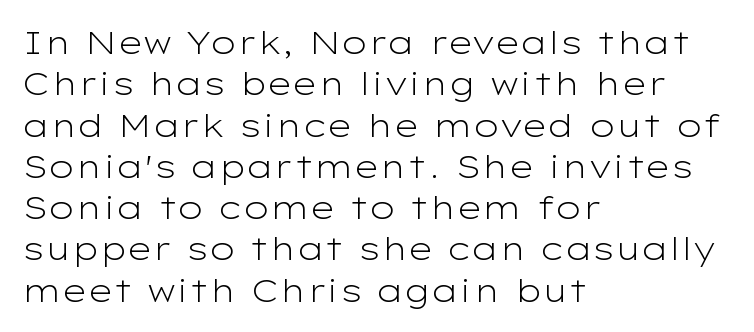
Heaviness? Minimal to ordinary, like unemphasized prose. These lines were composed using upright roman letters. The zone under the glyphs is completely vacant. Caption: standard tracking, unaltered. This sample keeps an unexceptional amount of space between lines. Nope, no serifs anywhere on these letters.
